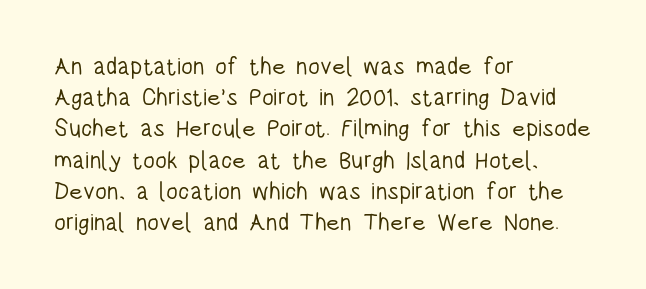
The image shows 24 px text type, upright; set left-aligned, normal line spacing (1.3x), normal letter spacing, not underlined.
